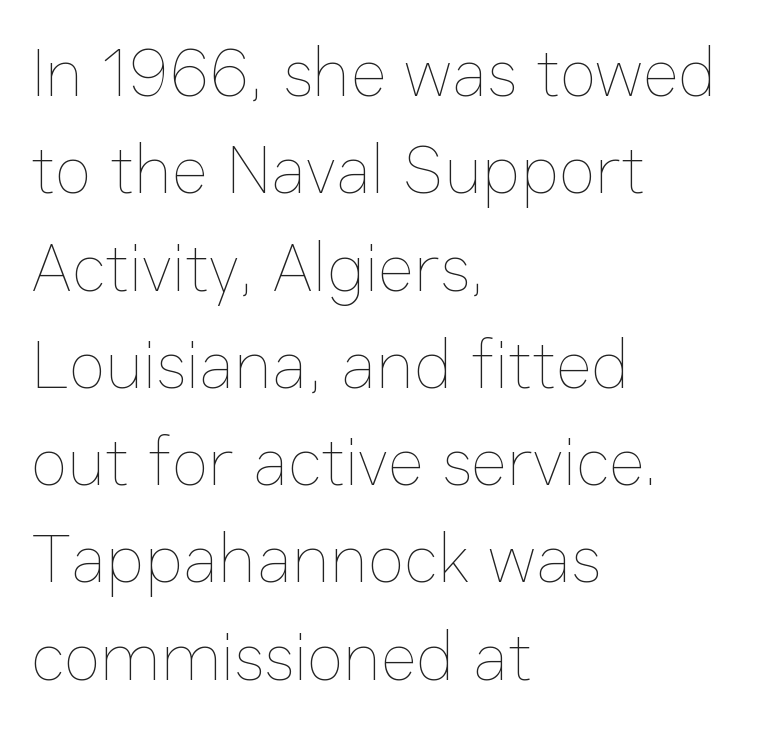
Q: Is the text bold? A: No.
Q: Is the text italic (slanted)? A: No, it is upright.
Q: Is the text underlined? A: No.
Q: How is the paragraph aligned? A: Left-aligned.
Q: Is the spacing between letters normal or unusually wide? A: Normal.
Q: Is the spacing between lines tight, normal or loose? A: Normal.
Q: Width (condensed, normal, or wide)? A: Normal.
Q: Stroke contrast? A: Low.
Q: x-height? A: Medium.
Q: Monospaced? A: No.
